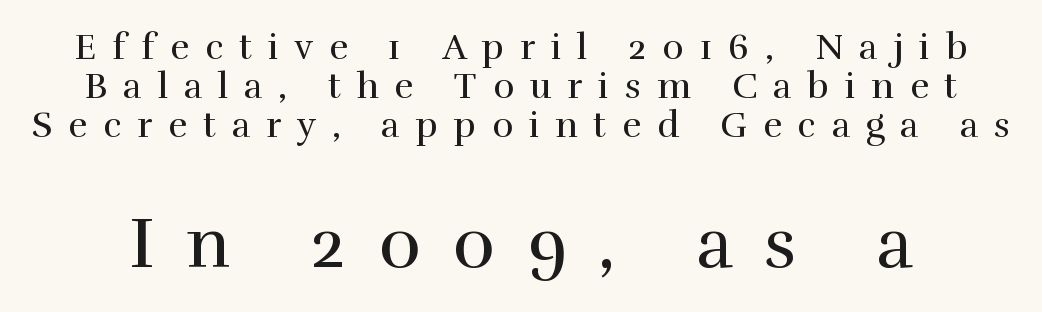
The image shows 71 px regular-weight serif type, upright; set tight line spacing (1.09x), unusually wide letter spacing (+0.44 em), not underlined; the second (bottom) block is 1.97x larger; a medium x-height.
